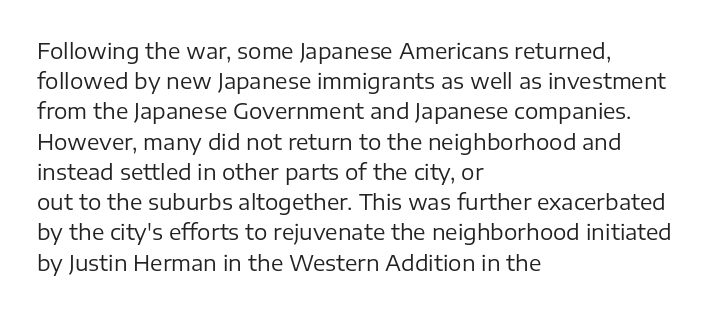
{"italic": "no", "bold": "no", "underline": "no", "align": "left", "line_spacing": "normal", "line_spacing_ratio": 1.44, "letter_spacing": "normal", "letter_spacing_em": 0.0, "glyph_px": 21}
